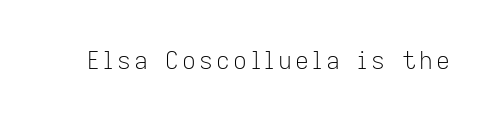
Q: Is the text bold? A: No.
Q: Is the text italic (slanted)? A: No, it is upright.
Q: Is the text underlined? A: No.
